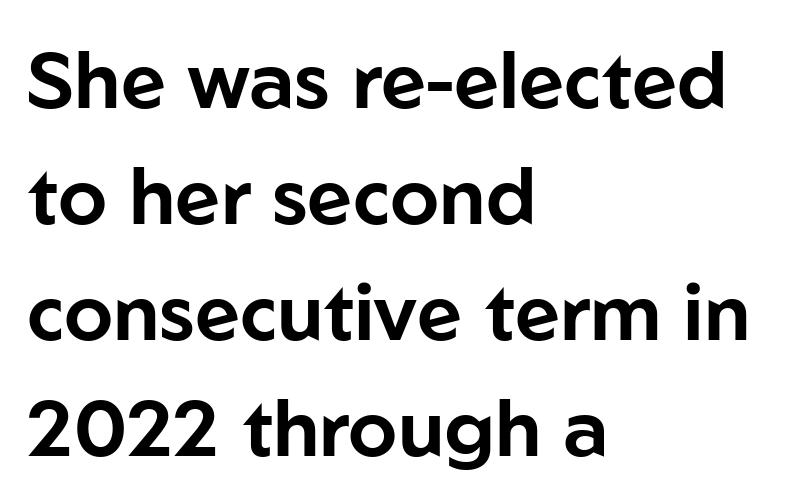
Q: Is the text italic (slanted)? A: No, it is upright.
Q: Is the typeface a serif or a sans-serif typeface? A: Sans-serif.
Q: Is the text underlined? A: No.
Q: How is the paragraph aligned? A: Left-aligned.
Q: Is the spacing between letters normal or unusually wide? A: Normal.
Q: Is the spacing between lines tight, normal or loose? A: Normal.
Q: Width (condensed, normal, or wide)? A: Normal.
Q: Stroke contrast? A: Low.
Q: x-height? A: Medium.
Q: Monospaced? A: No.
